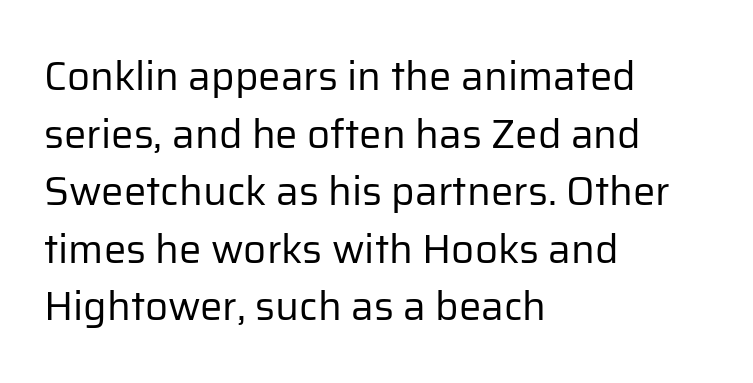
There is no visible air inserted between adjacent glyphs. This sample is left-justified, so line endings fall wherever the words run out. Unlike a traditional serif, this face leaves its strokes unadorned. Words float on clear page, feet unadorned. The letters advance in unequal steps, a hallmark of proportional type.
